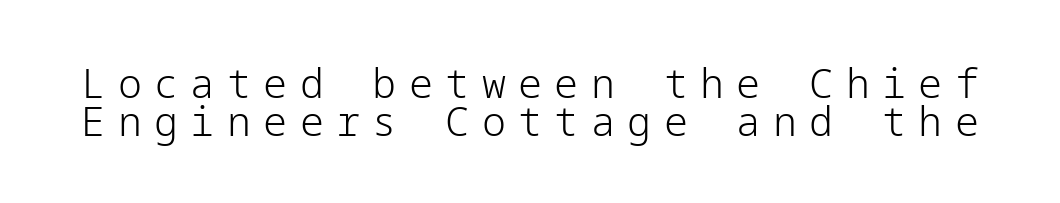
Students, observe: this is what under-led, compact text looks like. Spacing between characters has been opened up far beyond the box default. Plain, unruled lines of type. The letterforms sit at book weight or below.
